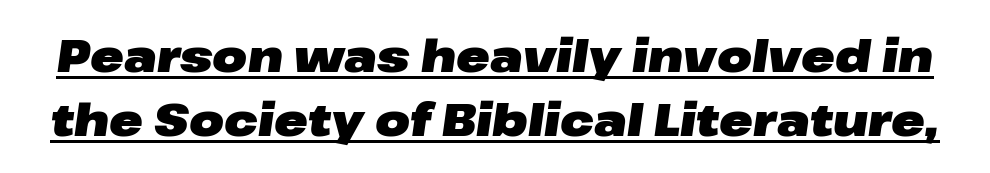
The image shows 45 px heavy, wide type, italic (leaning right); set normal line spacing (1.43x), normal letter spacing, underlined; low stroke contrast and a medium x-height.
